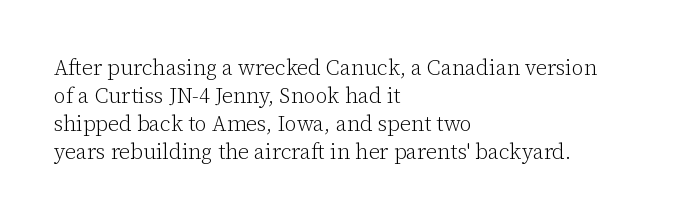
{"italic": "no", "bold": "no", "underline": "no", "align": "left", "line_spacing": "normal", "line_spacing_ratio": 1.34, "letter_spacing": "normal", "letter_spacing_em": 0.0, "glyph_px": 21}
